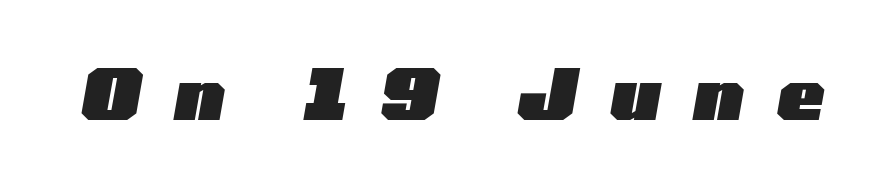
The image shows 70 px heavy, wide type, italic (leaning right); set unusually wide letter spacing (+0.47 em), not underlined; low stroke contrast and a medium x-height.
